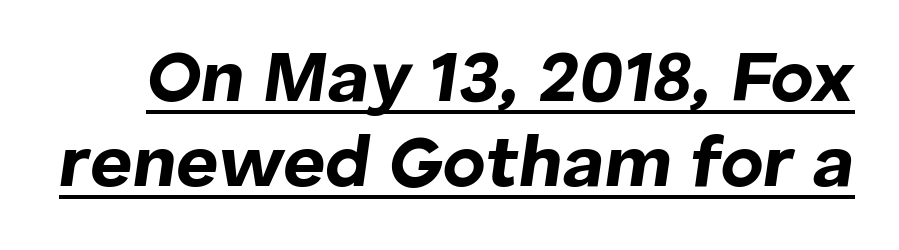
Q: Is the text bold? A: Yes.
Q: Is the text italic (slanted)? A: Yes, it leans right by about 8 degrees.
Q: Is the text underlined? A: Yes.
Q: Is the spacing between letters normal or unusually wide? A: Normal.
Q: Width (condensed, normal, or wide)? A: Normal.
Q: Stroke contrast? A: Low.
Q: x-height? A: Medium.
Q: Monospaced? A: No.
